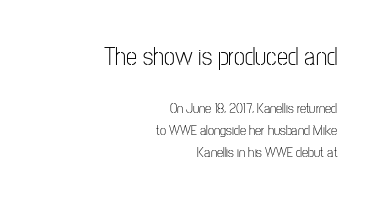
{"italic": "no", "bold": "no", "underline": "no", "align": "right", "line_spacing": "normal", "line_spacing_ratio": 1.57, "letter_spacing": "normal", "letter_spacing_em": 0.0, "larger_block": "first", "size_ratio": 1.79, "glyph_px": 25}
